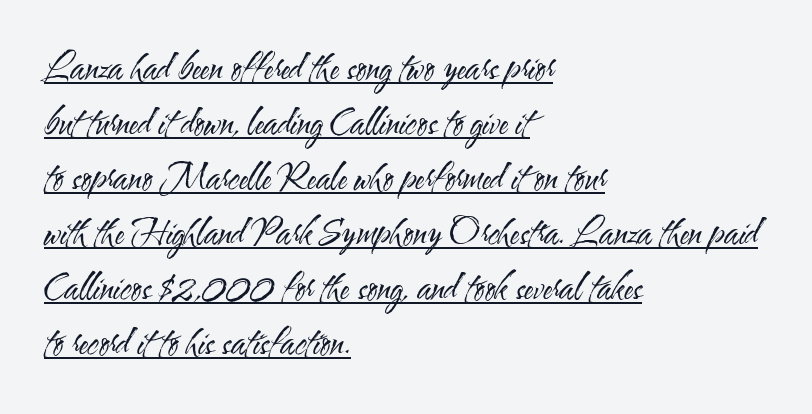
The image shows 35 px regular-weight, condensed sans-serif type; set left-aligned, normal line spacing (1.57x), normal letter spacing, underlined; medium stroke contrast and a small x-height.
